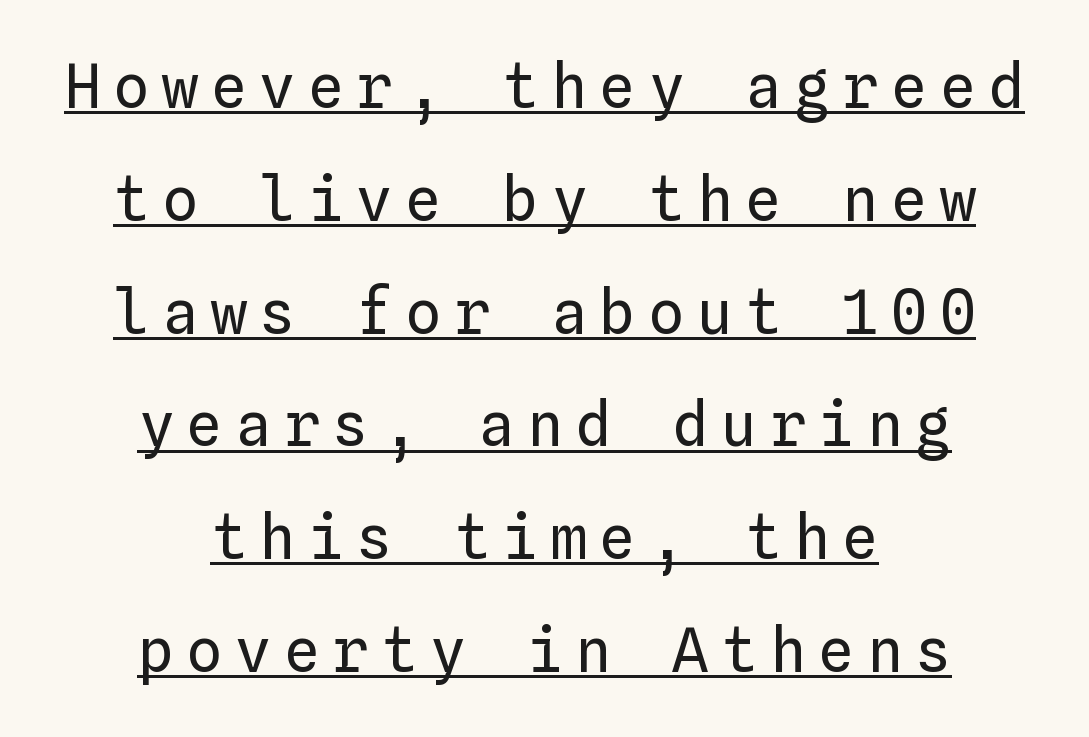
Q: Is the text bold? A: No.
Q: Is the text italic (slanted)? A: No, it is upright.
Q: Is the text underlined? A: Yes.
Q: How is the paragraph aligned? A: Centered.
Q: Is the spacing between letters normal or unusually wide? A: Unusually wide.
Q: Width (condensed, normal, or wide)? A: Normal.
Q: Stroke contrast? A: Low.
Q: x-height? A: Medium.
Q: Monospaced? A: Yes.
